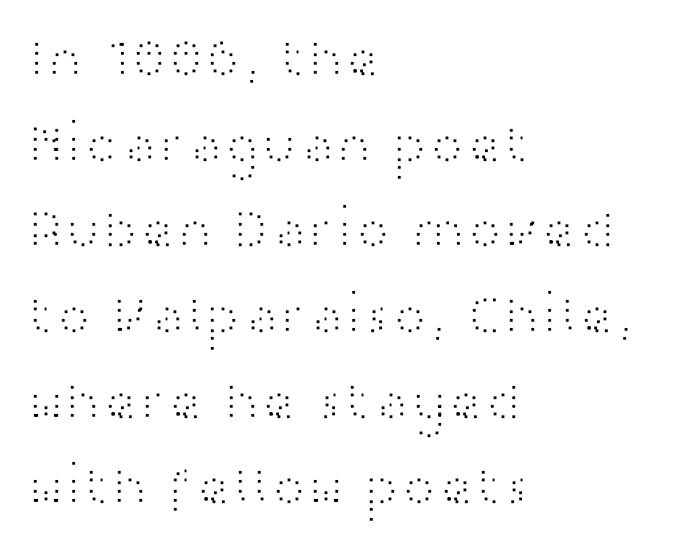
This sample has the flowing, uneven cadence of proportional lettering. The passage shown is not bold in any degree. Ordinary non-slanted type is in use. These lines are set flush left with a ragged right edge.
